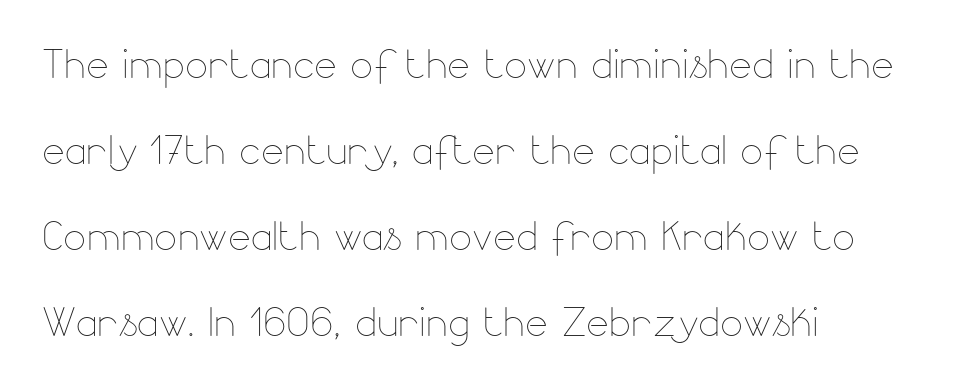
The image shows 54 px thin type, upright; set left-aligned, normal line spacing (1.59x), normal letter spacing, not underlined; low stroke contrast and a small x-height.
